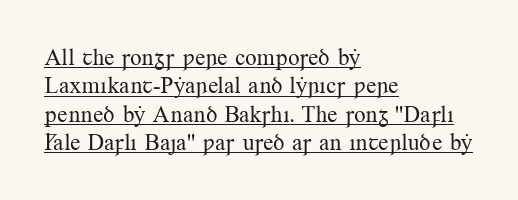
The image shows 23 px text type, upright; set left-aligned, line spacing 1.23x, normal letter spacing, underlined.
